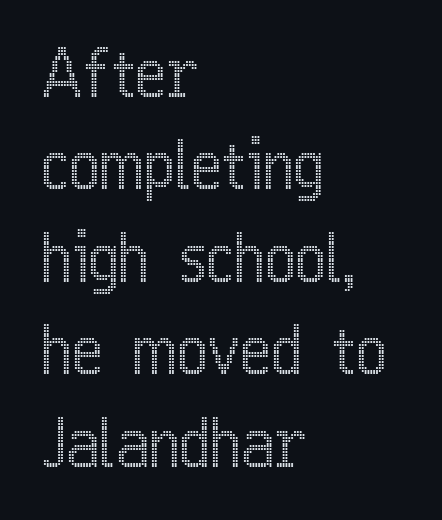
{"italic": "no", "width": "condensed", "x_height": "medium", "monospaced": "no", "underline": "no", "align": "left", "line_spacing": "normal", "line_spacing_ratio": 1.4, "letter_spacing": "normal", "letter_spacing_em": 0.0, "glyph_px": 66}
